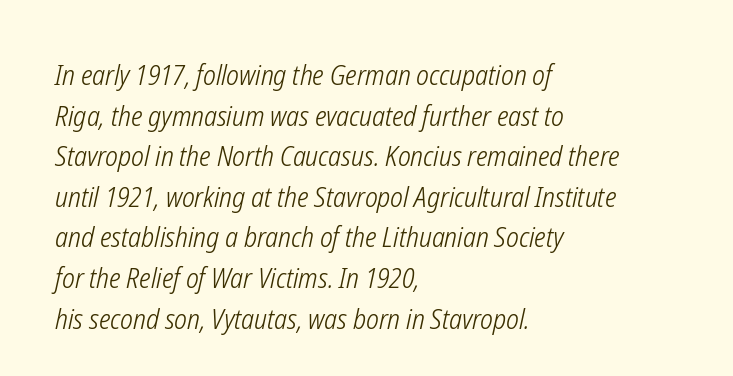
Q: Is the text bold? A: No.
Q: Is the text italic (slanted)? A: Yes, it leans right by about 12 degrees.
Q: Is the text underlined? A: No.
Q: How is the paragraph aligned? A: Left-aligned.
Q: Is the spacing between letters normal or unusually wide? A: Normal.
Q: Is the spacing between lines tight, normal or loose? A: Normal.
Q: Width (condensed, normal, or wide)? A: Condensed.
Q: Stroke contrast? A: Low.
Q: x-height? A: Medium.
Q: Monospaced? A: No.
